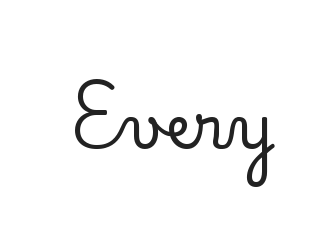
Q: Is the text italic (slanted)? A: No, it is upright.
Q: Is the typeface a serif or a sans-serif typeface? A: Serif.
Q: Is the text underlined? A: No.
Q: Is the spacing between letters normal or unusually wide? A: Normal.
Q: Width (condensed, normal, or wide)? A: Normal.
Q: Stroke contrast? A: Low.
Q: x-height? A: Small.
Q: Monospaced? A: No.
